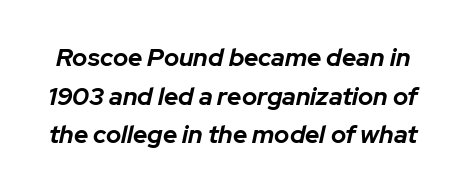
{"italic": "yes", "lean": "right", "slant_degrees": 12, "bold": "yes", "underline": "no", "line_spacing": "normal", "line_spacing_ratio": 1.55, "letter_spacing": "normal", "letter_spacing_em": 0.0, "glyph_px": 25}
